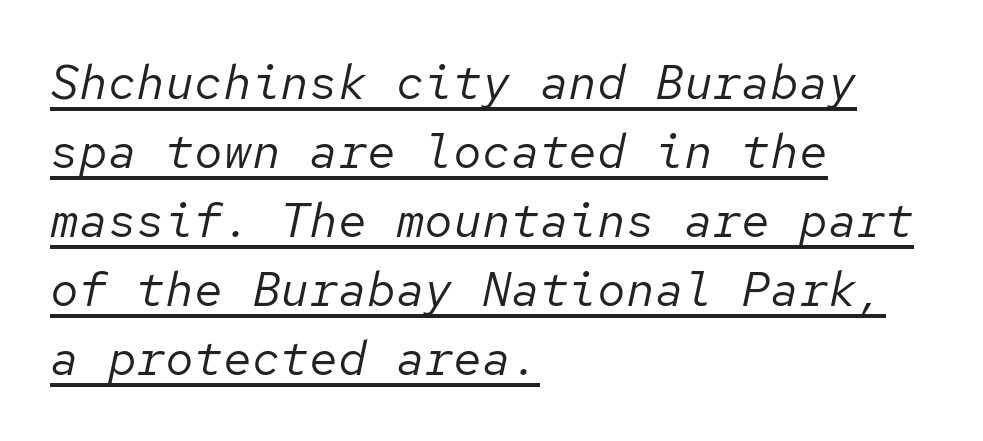
The image shows 48 px regular-weight type, italic (leaning right), monospaced; set left-aligned, normal line spacing (1.44x), normal letter spacing, underlined; low stroke contrast and a medium x-height.
